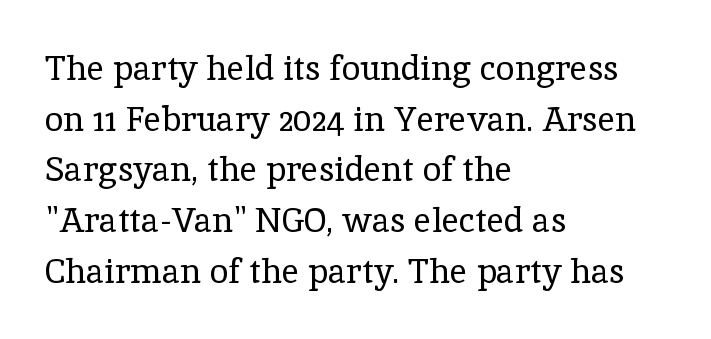
Typographically, this falls in the serif category. Rows of type keep a routine distance in the vertical direction. Each letter keeps its own natural width here, so spacing adapts to shape. Plain, unruled lines of type.
